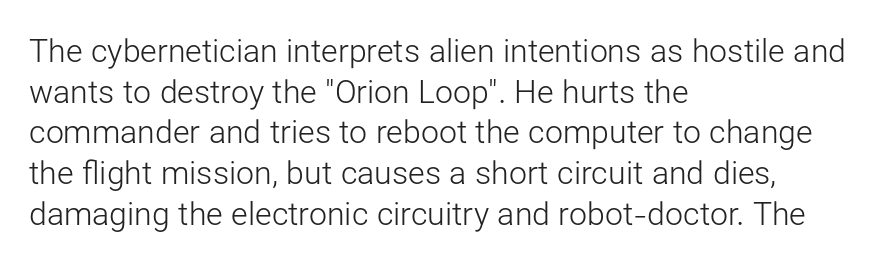
Visually the block forms a straight wall on the left and a jagged coastline on the right. Italic: no, the glyphs are upright roman. Descenders are the only things crossing below the line. Students, observe: this is what conventionally led text looks like. Check where the strokes stop: nothing finishes them off — pure sans. Vertical stems look standard width or narrower in stroke.
